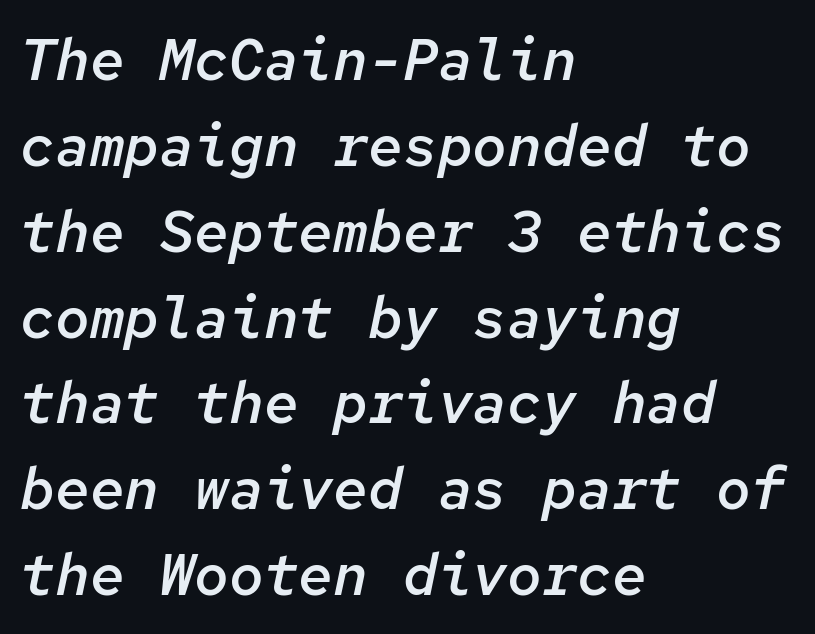
Q: Is the text bold? A: Semi-bold.
Q: Is the text italic (slanted)? A: Yes, it leans right by about 12 degrees.
Q: Is the text underlined? A: No.
Q: How is the paragraph aligned? A: Left-aligned.
Q: Is the spacing between letters normal or unusually wide? A: Normal.
Q: Is the spacing between lines tight, normal or loose? A: Normal.
Q: Width (condensed, normal, or wide)? A: Normal.
Q: Stroke contrast? A: Low.
Q: x-height? A: Medium.
Q: Monospaced? A: Yes.
